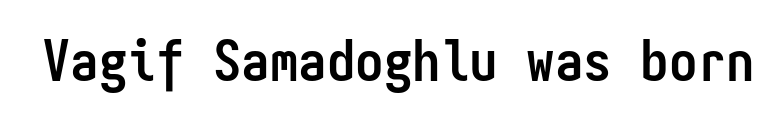
Q: Is the text bold? A: Yes.
Q: Is the text italic (slanted)? A: No, it is upright.
Q: Is the typeface a serif or a sans-serif typeface? A: Sans-serif.
Q: Is the text underlined? A: No.
Q: Is the spacing between letters normal or unusually wide? A: Normal.
Q: Width (condensed, normal, or wide)? A: Condensed.
Q: Stroke contrast? A: Low.
Q: x-height? A: Medium.
Q: Monospaced? A: Yes.
